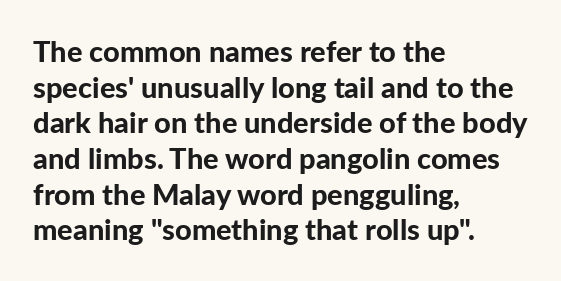
Q: Is the text bold? A: Yes.
Q: Is the text italic (slanted)? A: No, it is upright.
Q: Is the typeface a serif or a sans-serif typeface? A: Sans-serif.
Q: Is the text underlined? A: No.
Q: How is the paragraph aligned? A: Left-aligned.
Q: Is the spacing between letters normal or unusually wide? A: Normal.
Q: Width (condensed, normal, or wide)? A: Normal.
Q: Stroke contrast? A: Low.
Q: x-height? A: Medium.
Q: Monospaced? A: No.
